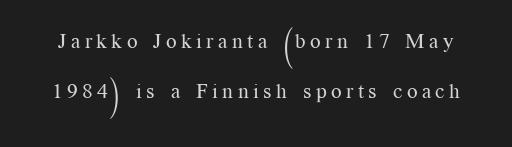
If you drew a line through each stem, it would be perfectly vertical. There is plenty of visible air inserted between adjacent glyphs. No chunkiness to these letters — they're not bold. Compared with typical paragraphs, the rows here are farther apart. No word sits above an underline.
